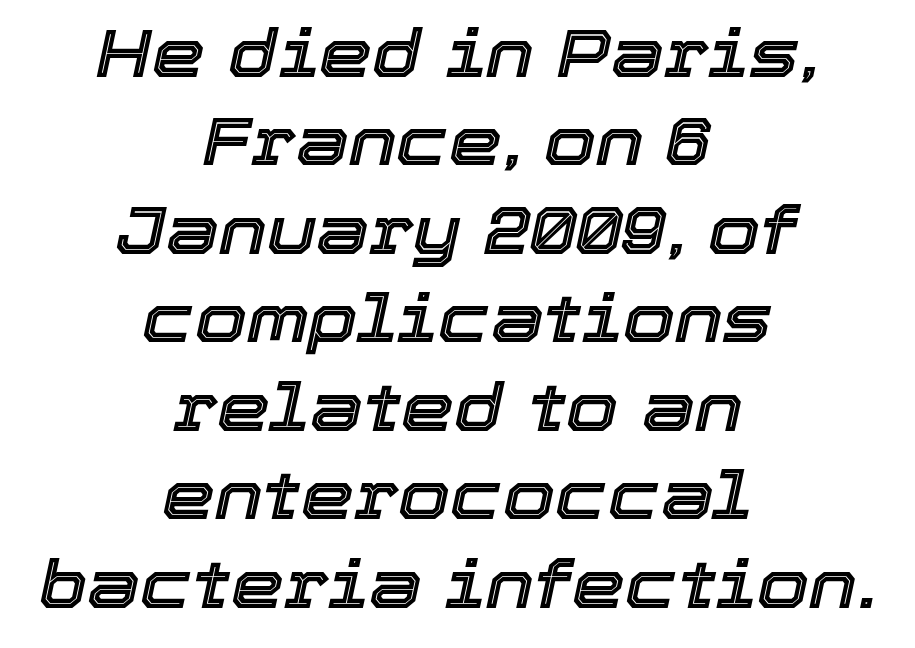
The image shows 67 px text type, italic (leaning right); set centered, normal line spacing (1.32x), normal letter spacing, not underlined; a medium x-height.
